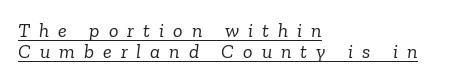
The image shows 20 px text type, italic (leaning right); set left-aligned, tight line spacing (1.04x), unusually wide letter spacing (+0.45 em), underlined.
